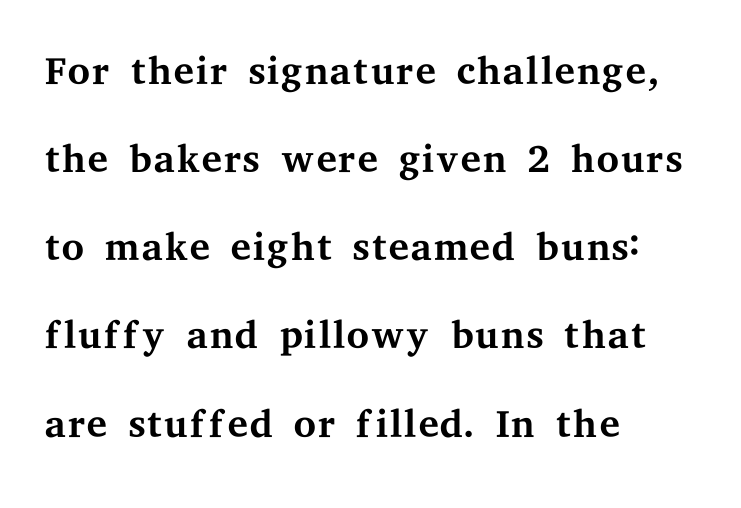
{"serif": "yes", "italic": "no", "bold": "no", "weight": "regular", "width": "wide", "stroke_contrast": "medium", "x_height": "medium", "monospaced": "no", "underline": "no", "align": "left", "line_spacing": "normal", "line_spacing_ratio": 1.52, "letter_spacing": "normal", "letter_spacing_em": 0.0, "glyph_px": 58}
